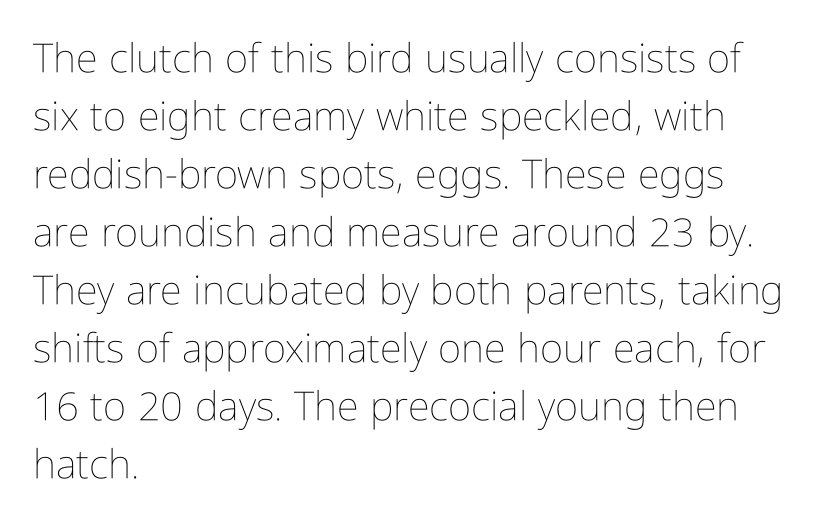
Q: Is the text bold? A: No.
Q: Is the text italic (slanted)? A: No, it is upright.
Q: Is the text underlined? A: No.
Q: How is the paragraph aligned? A: Left-aligned.
Q: Is the spacing between letters normal or unusually wide? A: Normal.
Q: Is the spacing between lines tight, normal or loose? A: Normal.
Q: Width (condensed, normal, or wide)? A: Condensed.
Q: Stroke contrast? A: Low.
Q: x-height? A: Medium.
Q: Monospaced? A: No.
